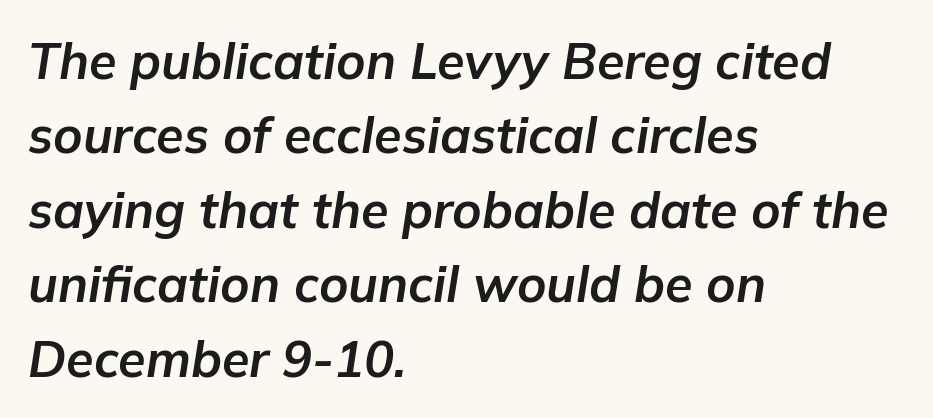
Each row of text sits above clean, open space. Spacing verdict: proportional, widths tailored to each character. This sample uses plain, unmodified letter spacing. This block has exactly the height ordinary leading produces. The paragraph has a hard left edge and a soft right edge. Compared with ordinary roman type, these characters are visibly tilted.
